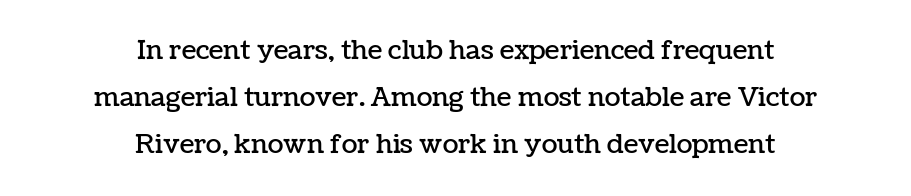
Q: Is the text italic (slanted)? A: No, it is upright.
Q: Is the text underlined? A: No.
Q: How is the paragraph aligned? A: Centered.
Q: Is the spacing between letters normal or unusually wide? A: Normal.
